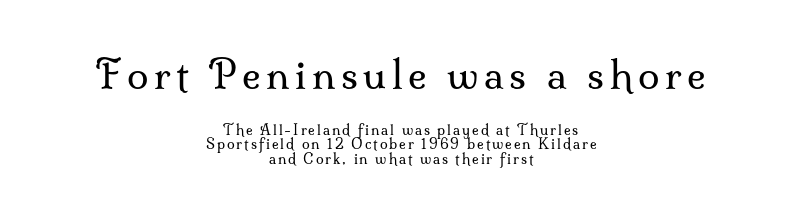
The image shows 39 px regular-weight serif type, upright; set centered, tight line spacing (1.02x), not underlined; the first (top) block is 2.79x larger; medium stroke contrast and a small x-height.
